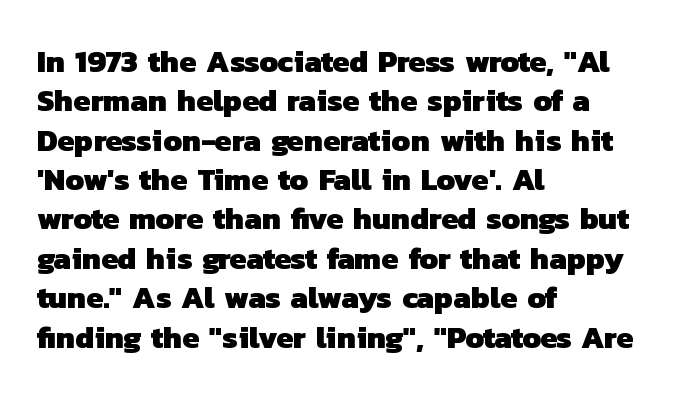
Glance below the letters and you will spot only blank space. The glyphs have the mass of a bold cut. Normally led — the rows are evenly, conventionally spaced. Character widths vary here, with narrow letters taking less room than wide ones.
